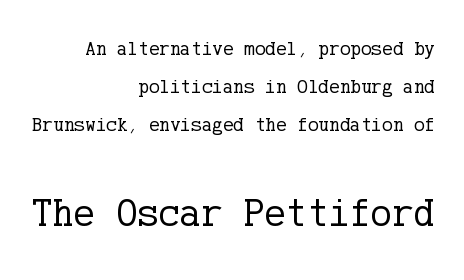
{"serif": "yes", "italic": "no", "bold": "no", "weight": "regular", "width": "normal", "stroke_contrast": "low", "x_height": "medium", "underline": "no", "align": "right", "line_spacing_ratio": 1.89, "letter_spacing": "normal", "letter_spacing_em": 0.0, "larger_block": "second", "size_ratio": 2.0, "glyph_px": 40}
